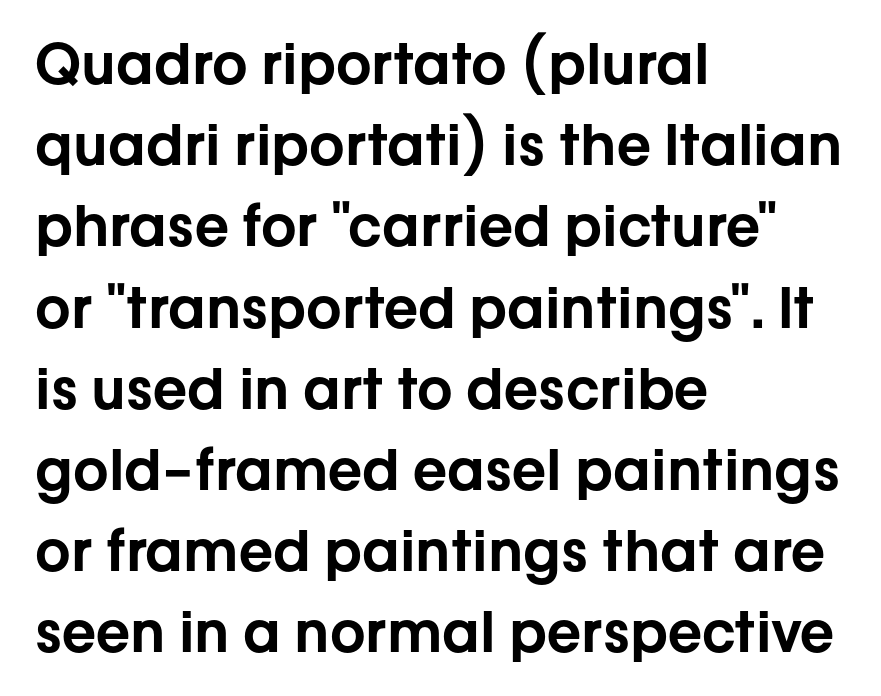
The image shows 56 px sans-serif type, upright; set left-aligned, normal line spacing (1.45x), normal letter spacing, not underlined; low stroke contrast and a medium x-height.
